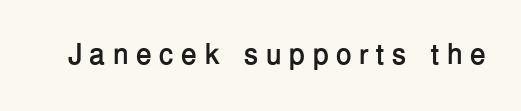
{"serif": "no", "italic": "no", "bold": "yes", "weight": "semibold", "width": "normal", "stroke_contrast": "low", "x_height": "medium", "monospaced": "no", "underline": "no", "letter_spacing": "wide", "letter_spacing_em": 0.25, "glyph_px": 29}
